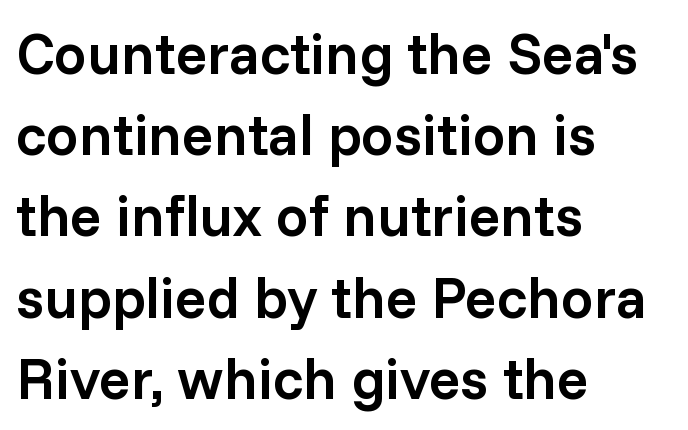
The image shows 58 px semibold sans-serif type, upright; set left-aligned, normal line spacing (1.4x), normal letter spacing, not underlined; low stroke contrast and a medium x-height.
